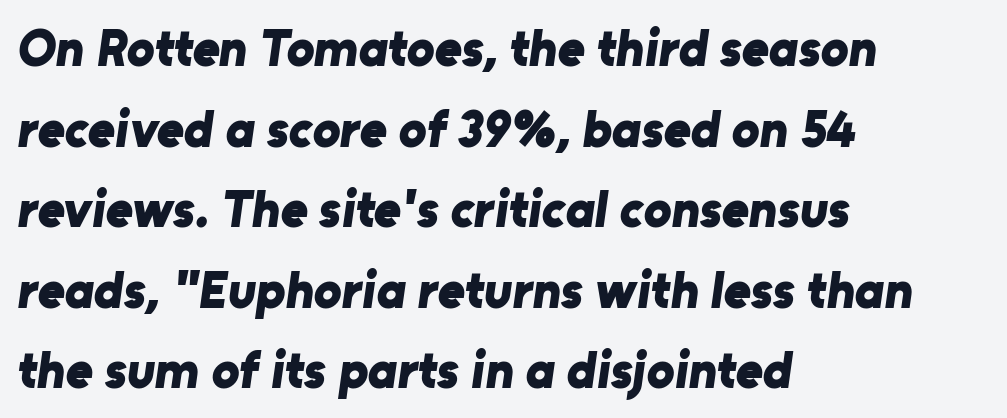
Beneath every word, the page is bare. This sample uses plain, unmodified letter spacing. You could not count columns in this text — the font is proportionally spaced. A student would call this left alignment; a typographer would say flush left, rag right. The rendering uses a moderate line-height, typical for paragraphs.
